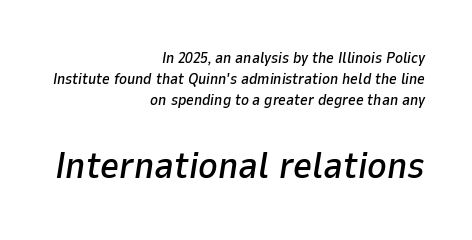
This rendering uses right alignment, leaving the left contour irregular. A clean baseline with only descenders dipping below it. The horizontal fit of the characters is conventional and even. You could not count columns in this text — the font is proportionally spaced.
